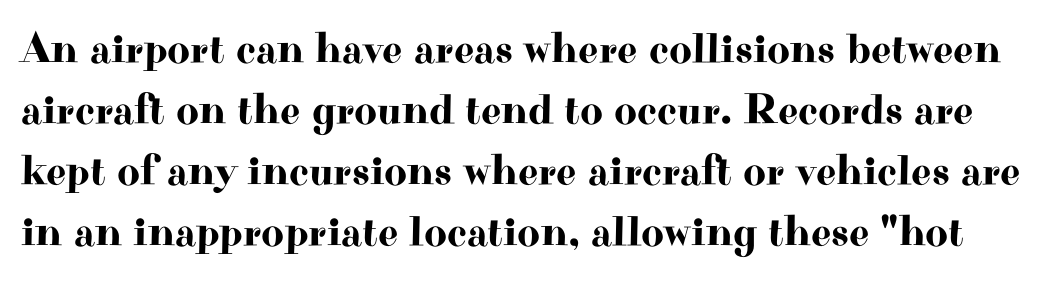
Check under the words: just untouched page. Successive baselines arrive at the customary interval. The letters stand upright; this is a roman face. The letters advance in unequal steps, a hallmark of proportional type.
